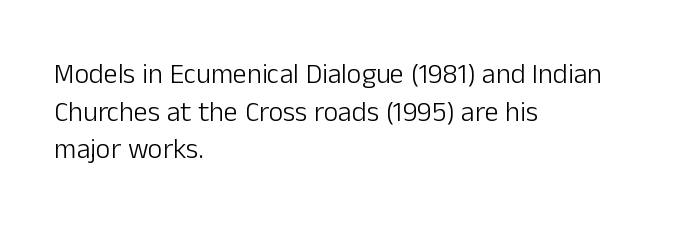
Is this a heavy cut? Hardly; it is regular or lighter. These lines sit exactly where default settings would place them. Look at the tracking — it's just the regular setting, nothing added. The ragged edge is on the right, which tells us the setting is flush left. Character widths vary here, with narrow letters taking less room than wide ones. Nope, not italic — everything's standing straight.
